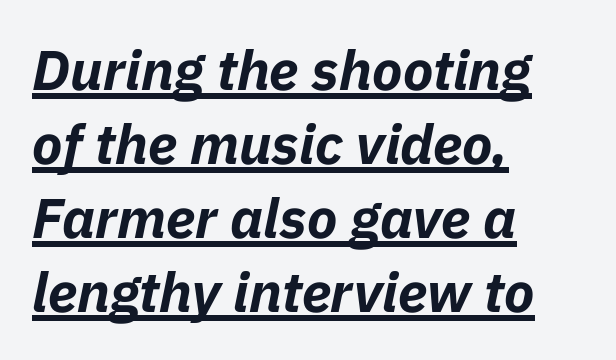
The image shows 56 px bold type, italic (leaning right); set left-aligned, normal line spacing (1.32x), normal letter spacing, underlined; low stroke contrast and a medium x-height.
